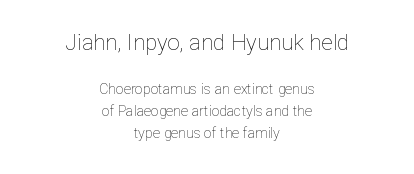
The image shows 22 px text type, upright; set centered, normal line spacing (1.57x), normal letter spacing, not underlined; the first (top) block is 1.57x larger.
